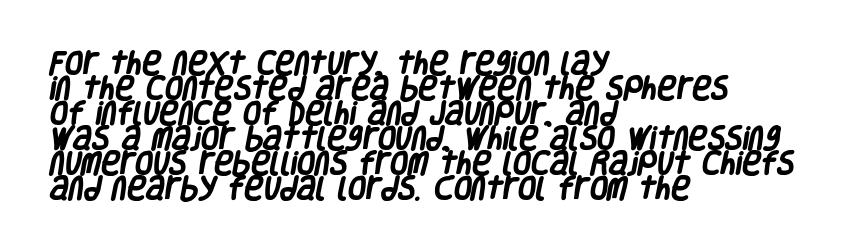
Students, observe: this is what under-led, compact text looks like. Heft: maximum for text — a bold. A student would call this left alignment; a typographer would say flush left, rag right. This rendering features lettering with no underline.
